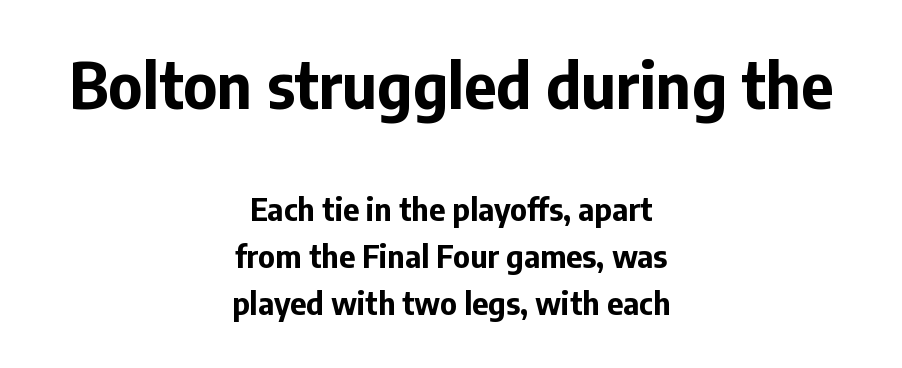
Spacing verdict: proportional, widths tailored to each character. This sample is center-justified, so both line endings float freely. Strokes here are thick enough to call this a true bold. The lettering holds an erect, upright posture throughout. Caption: upper text group enlarged, lower text group reduced. The specimen omits any rule beneath the text block's lines.
